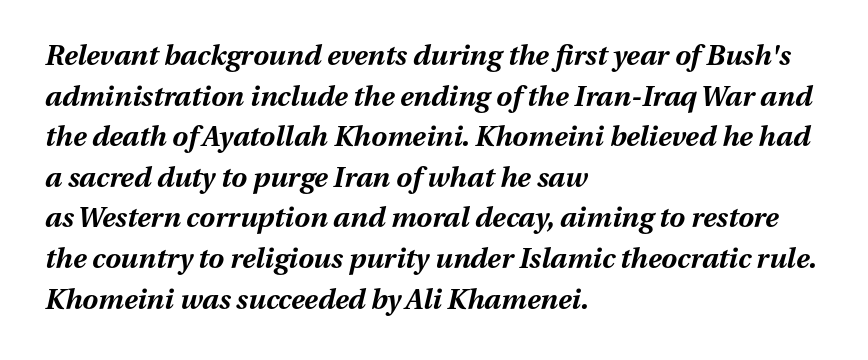
The passage shown is typed in a proportional face where columns would drift. Vertically, the passage feels balanced, rows spaced as you'd expect. In terms of posture, this sample is oblique. The lines in this sample share a left origin and differ only in where they stop. The strip under each line holds only bare page. What stands out about the letter spacing? Nothing — it is the standard amount.
